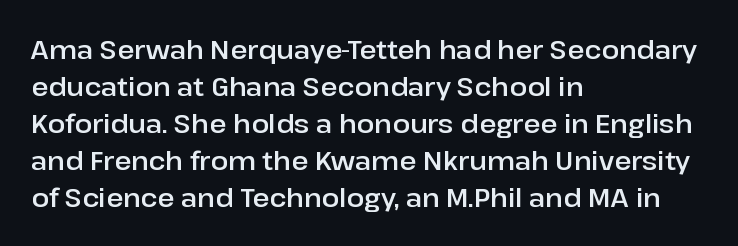
Inter-character spacing is left at the font's built-in metrics. Bare-footed words on every line. Every stem runs plumb, perpendicular to the baseline. Line spacing here is normal. Every row of glyphs begins at an identical x-position on the left.
